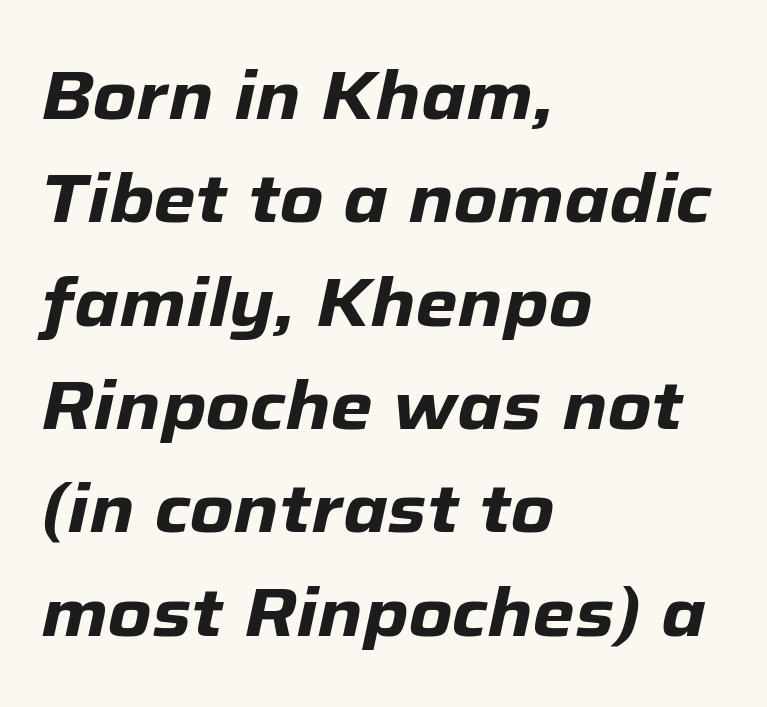
Between one letter and the next there's only the usual sliver of space. Plain, unruled lines of type. You'd pick this weight for a headline — it's a proper bold. Do the characters align in a grid? No, the font is proportional. Rendered with sloped, italic letterforms.
